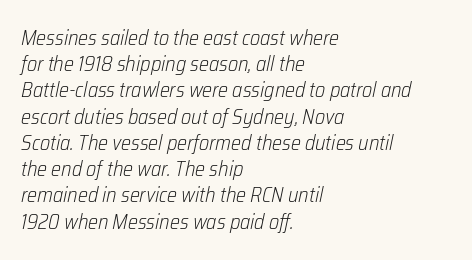
The image shows 21 px text type, italic (leaning right); set left-aligned, normal line spacing (1.25x), normal letter spacing, not underlined.
